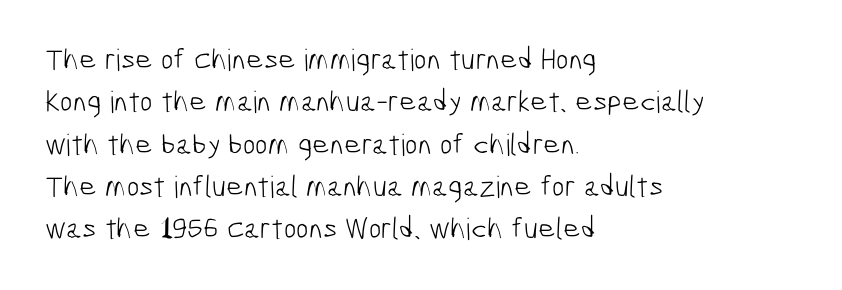
Q: Is the text bold? A: No.
Q: Is the typeface a serif or a sans-serif typeface? A: Sans-serif.
Q: Is the text underlined? A: No.
Q: How is the paragraph aligned? A: Left-aligned.
Q: Is the spacing between letters normal or unusually wide? A: Normal.
Q: Is the spacing between lines tight, normal or loose? A: Normal.
Q: Width (condensed, normal, or wide)? A: Condensed.
Q: Stroke contrast? A: Low.
Q: x-height? A: Medium.
Q: Monospaced? A: No.
